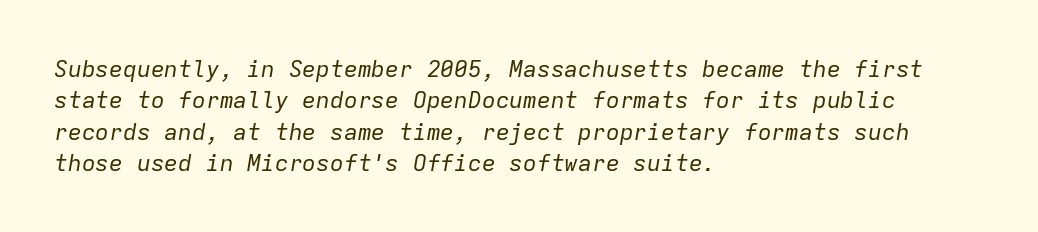
{"italic": "yes", "lean": "right", "slant_degrees": 9, "bold": "no", "underline": "no", "align": "left", "line_spacing": "normal", "line_spacing_ratio": 1.36, "letter_spacing": "normal", "letter_spacing_em": 0.0, "glyph_px": 23}
